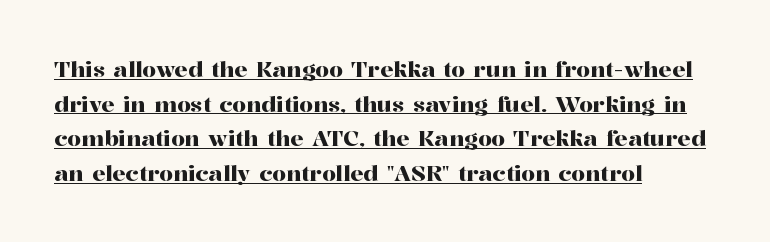
{"italic": "no", "underline": "yes", "align": "left", "line_spacing": "normal", "line_spacing_ratio": 1.57, "letter_spacing": "normal", "letter_spacing_em": 0.0, "glyph_px": 22}
